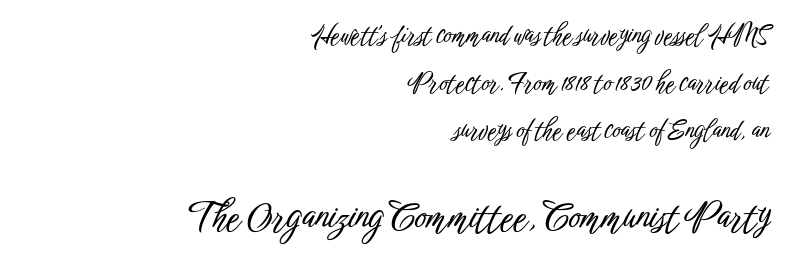
{"serif": "no", "width": "condensed", "stroke_contrast": "low", "x_height": "medium", "monospaced": "no", "underline": "no", "align": "right", "line_spacing": "loose", "line_spacing_ratio": 1.91, "letter_spacing": "normal", "letter_spacing_em": 0.0, "larger_block": "second", "size_ratio": 1.48, "glyph_px": 37}
